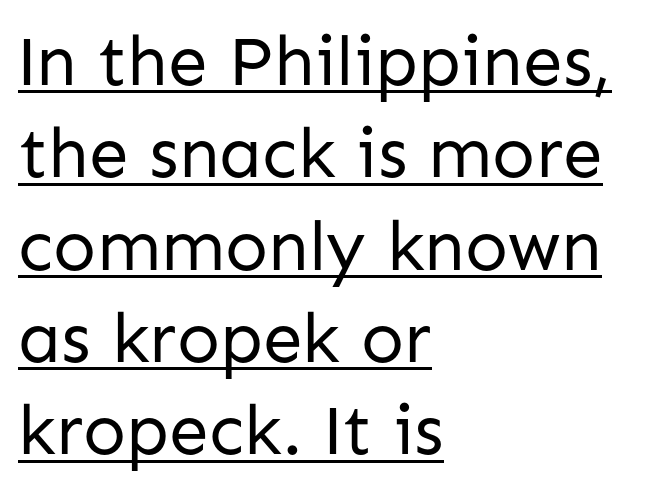
Q: Is the text bold? A: No.
Q: Is the text italic (slanted)? A: No, it is upright.
Q: Is the typeface a serif or a sans-serif typeface? A: Sans-serif.
Q: Is the text underlined? A: Yes.
Q: How is the paragraph aligned? A: Left-aligned.
Q: Is the spacing between letters normal or unusually wide? A: Normal.
Q: Is the spacing between lines tight, normal or loose? A: Normal.
Q: Width (condensed, normal, or wide)? A: Normal.
Q: Stroke contrast? A: Low.
Q: x-height? A: Medium.
Q: Monospaced? A: No.
